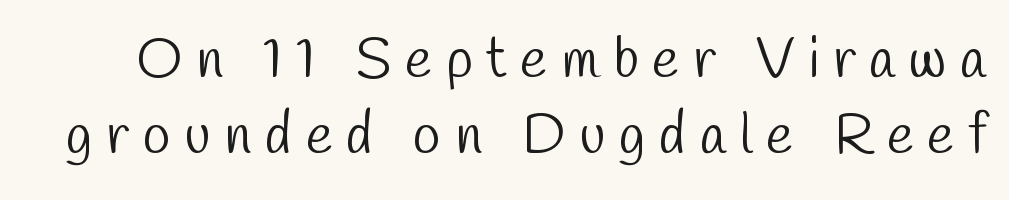
Q: Is the text bold? A: No.
Q: Is the typeface a serif or a sans-serif typeface? A: Sans-serif.
Q: Is the text underlined? A: No.
Q: Is the spacing between letters normal or unusually wide? A: Unusually wide.
Q: Is the spacing between lines tight, normal or loose? A: Normal.
Q: Width (condensed, normal, or wide)? A: Condensed.
Q: Stroke contrast? A: Low.
Q: x-height? A: Medium.
Q: Monospaced? A: No.
